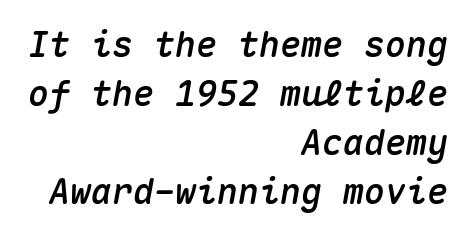
The image shows 35 px text type, italic (leaning right), monospaced; set right-aligned, normal line spacing (1.4x), normal letter spacing, not underlined; medium stroke contrast and a medium x-height.
